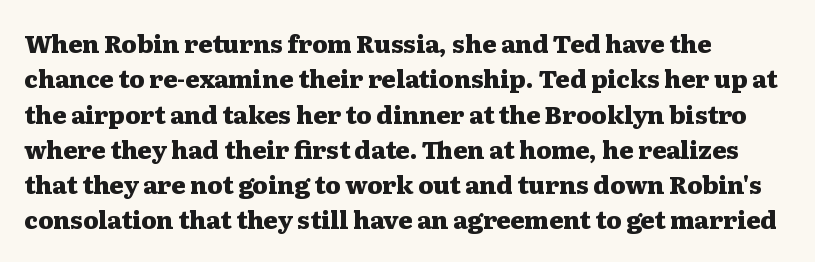
The image shows 24 px bold type, upright; set left-aligned, normal line spacing (1.47x), normal letter spacing, not underlined.
